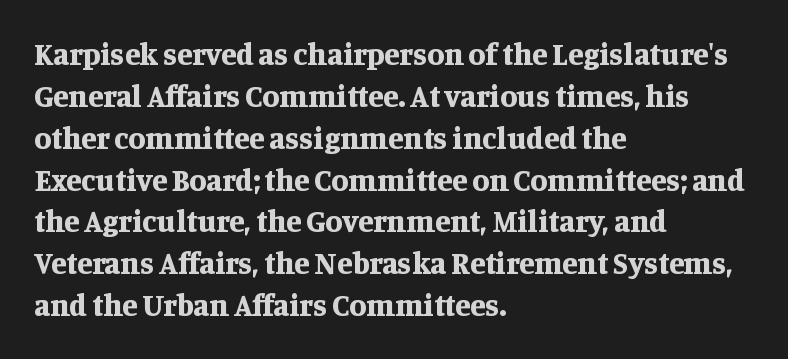
The image shows 31 px bold serif type, upright; set left-aligned, normal line spacing (1.35x), normal letter spacing, not underlined; medium stroke contrast and a large x-height.
